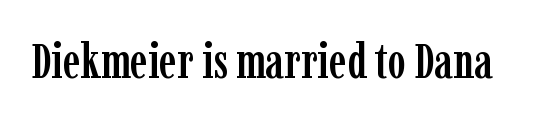
{"serif": "yes", "italic": "no", "width": "condensed", "stroke_contrast": "low", "x_height": "medium", "monospaced": "no", "underline": "no", "letter_spacing": "normal", "letter_spacing_em": 0.0, "glyph_px": 49}
